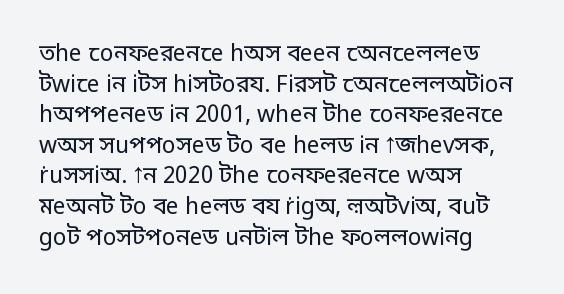
The image shows 23 px text type, upright; set left-aligned, normal line spacing (1.33x), normal letter spacing, not underlined.
